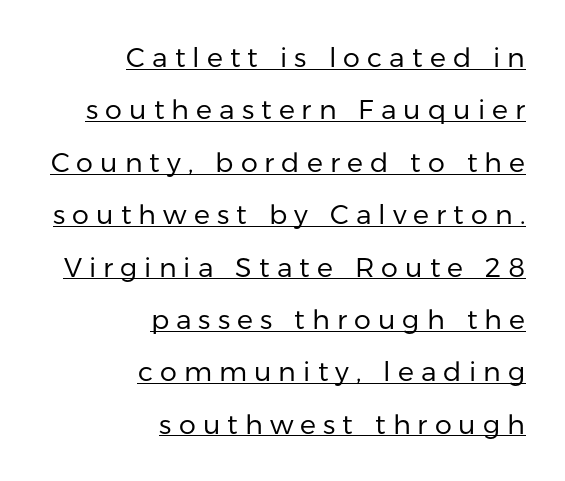
The image shows 27 px text type, upright; set right-aligned, loose line spacing (1.94x), unusually wide letter spacing (+0.26 em), underlined.
